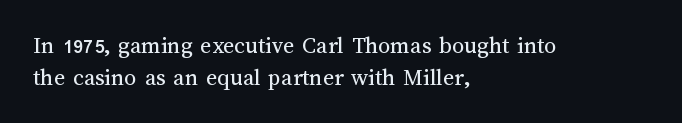
Q: Is the text bold? A: No.
Q: Is the text italic (slanted)? A: No, it is upright.
Q: Is the text underlined? A: No.
Q: How is the paragraph aligned? A: Left-aligned.
Q: Is the spacing between letters normal or unusually wide? A: Normal.
Q: Is the spacing between lines tight, normal or loose? A: Normal.
